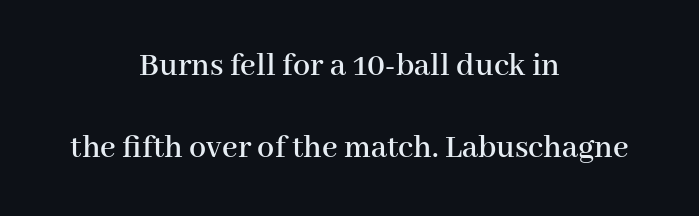
{"serif": "yes", "italic": "no", "width": "normal", "stroke_contrast": "high", "x_height": "medium", "monospaced": "no", "underline": "no", "align": "center", "line_spacing": "loose", "line_spacing_ratio": 2.42, "letter_spacing": "normal", "letter_spacing_em": 0.0, "glyph_px": 34}
